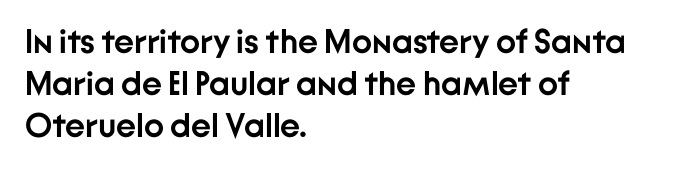
{"serif": "no", "italic": "no", "bold": "yes", "weight": "semibold", "width": "normal", "stroke_contrast": "low", "x_height": "medium", "monospaced": "no", "underline": "no", "align": "left", "line_spacing_ratio": 1.23, "letter_spacing": "normal", "letter_spacing_em": 0.0, "glyph_px": 34}
